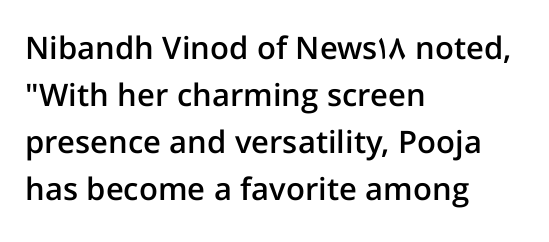
{"serif": "no", "italic": "no", "bold": "semi", "weight": "semibold", "width": "normal", "stroke_contrast": "low", "x_height": "medium", "monospaced": "no", "underline": "no", "align": "left", "line_spacing": "normal", "line_spacing_ratio": 1.52, "letter_spacing": "normal", "letter_spacing_em": 0.0, "glyph_px": 31}
